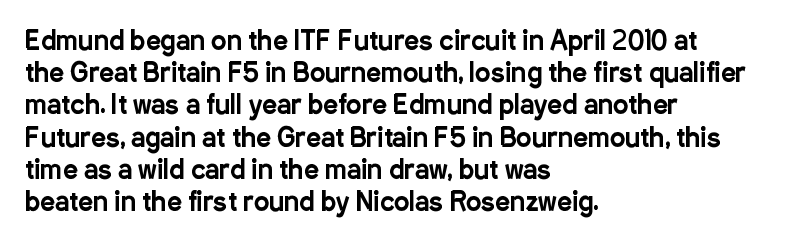
{"italic": "no", "underline": "no", "align": "left", "line_spacing_ratio": 1.24, "letter_spacing": "normal", "letter_spacing_em": 0.0, "glyph_px": 26}
